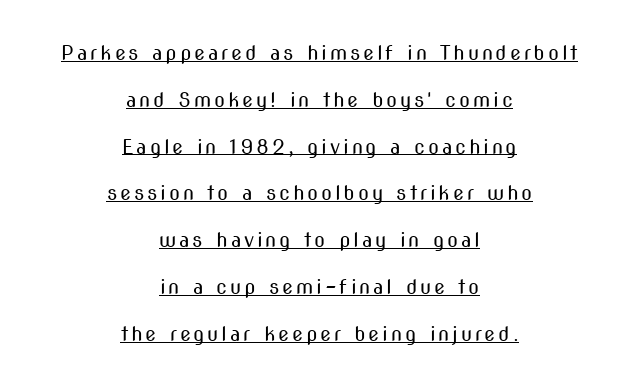
Every row of glyphs is offset so its center matches the block's center. The letters look calm and open, with moderate or lighter stems. A baseline rule has been typeset under these characters. How would I describe the line gaps? Wide and relaxed. This sample uses an upright cut, with every glyph sitting square on the baseline.
